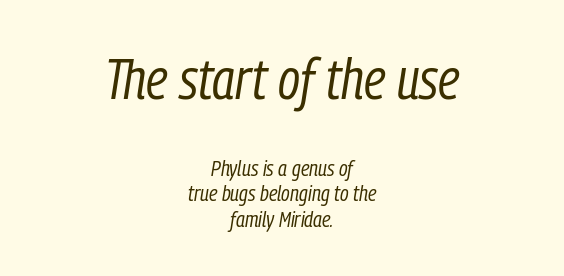
Bare-footed words on every line. This rendering leaves character spacing at its baseline value. This rendering uses center alignment, leaving both contours irregular but symmetric. The face used here appears at its bigger size in the upper chunk. Do the characters align in a grid? No, the font is proportional.
